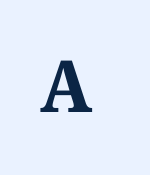
The image shows 72 px bold serif type, upright; set left-aligned, not underlined; medium stroke contrast and a medium x-height.
